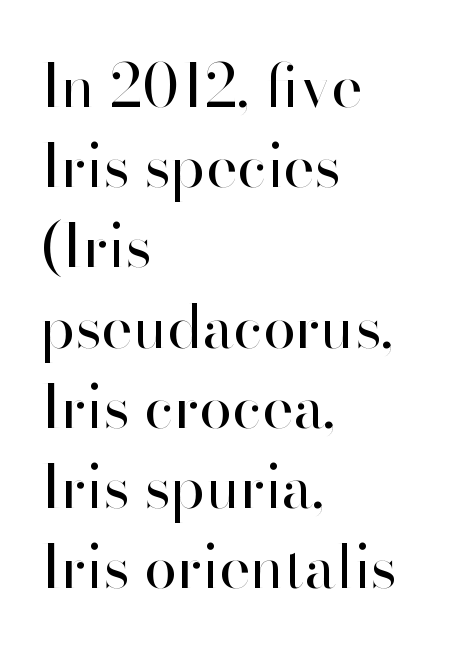
Q: Is the text bold? A: No.
Q: Is the text italic (slanted)? A: No, it is upright.
Q: Is the typeface a serif or a sans-serif typeface? A: Sans-serif.
Q: Is the text underlined? A: No.
Q: How is the paragraph aligned? A: Left-aligned.
Q: Is the spacing between letters normal or unusually wide? A: Normal.
Q: Is the spacing between lines tight, normal or loose? A: Normal.
Q: Width (condensed, normal, or wide)? A: Normal.
Q: Stroke contrast? A: High.
Q: x-height? A: Small.
Q: Monospaced? A: No.
